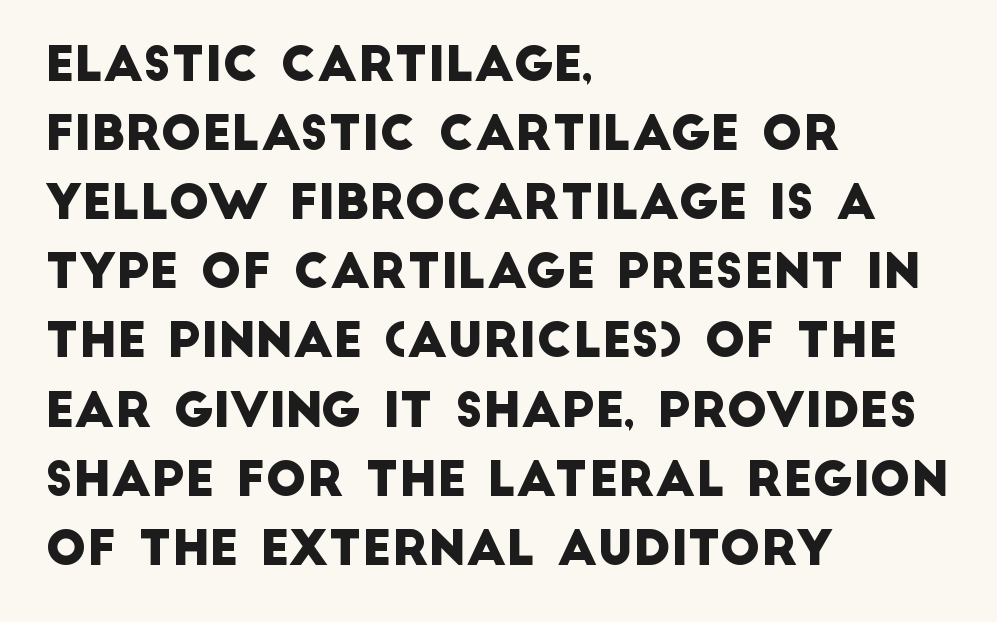
Typographically, this falls in the sans-serif category. Character widths vary here, with narrow letters taking less room than wide ones. Each row of text sits above clean, open space. The type is set solid horizontally, with unmodified tracking. The vertical gap from one line to the next is medium. Each line starts at the same left margin while the right side varies.
